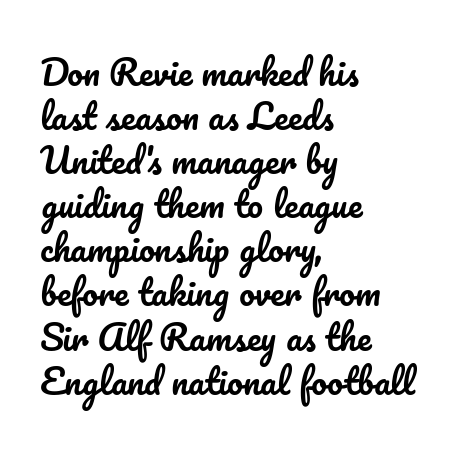
{"width": "normal", "stroke_contrast": "low", "x_height": "small", "monospaced": "no", "underline": "no", "align": "left", "line_spacing": "normal", "line_spacing_ratio": 1.26, "letter_spacing": "normal", "letter_spacing_em": 0.0, "glyph_px": 35}
